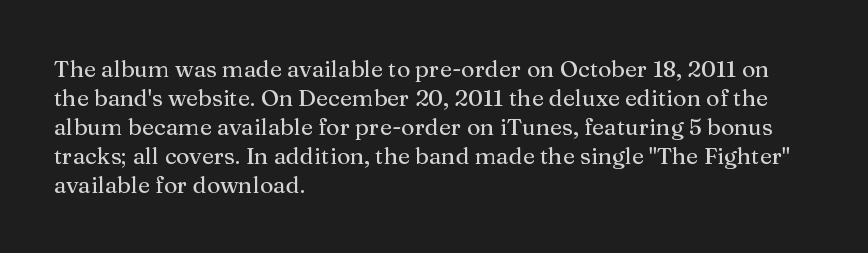
The image shows 23 px text type, upright; set left-aligned, normal line spacing (1.26x), normal letter spacing, not underlined.
